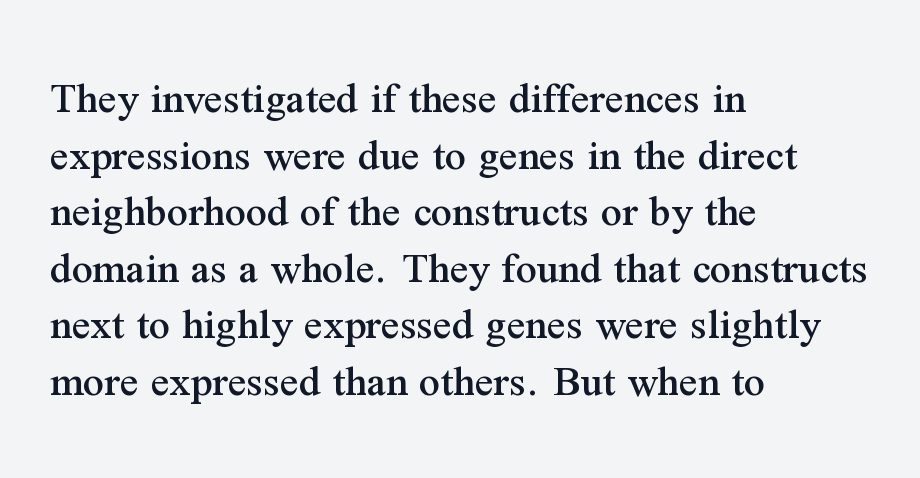
Q: Is the text italic (slanted)? A: No, it is upright.
Q: Is the typeface a serif or a sans-serif typeface? A: Serif.
Q: Is the text underlined? A: No.
Q: How is the paragraph aligned? A: Left-aligned.
Q: Is the spacing between letters normal or unusually wide? A: Normal.
Q: Width (condensed, normal, or wide)? A: Normal.
Q: Stroke contrast? A: Medium.
Q: x-height? A: Medium.
Q: Monospaced? A: No.
